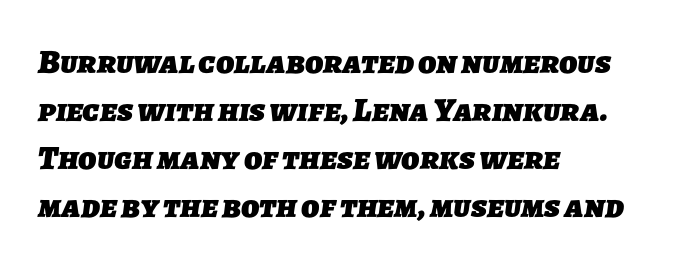
The image shows 34 px heavy sans-serif type; set left-aligned, normal line spacing (1.41x), normal letter spacing, not underlined; low stroke contrast and a medium x-height.
